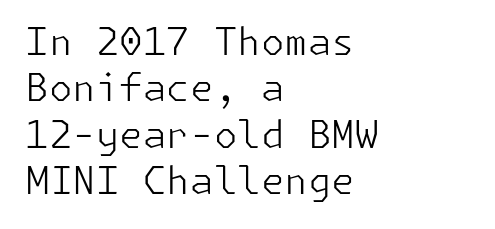
The image shows 38 px light sans-serif type, upright; set left-aligned, line spacing 1.22x, normal letter spacing, not underlined; low stroke contrast and a medium x-height.
